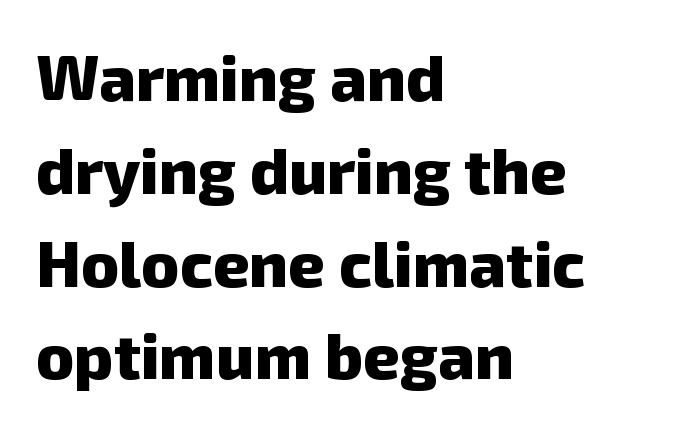
The glyphs are unaccompanied by any horizontal stroke below them. Line beginnings align vertically; line endings do not. The tracking reads as untouched default to a designer's eye. Each glyph is drawn with heavy, bold strokes.
